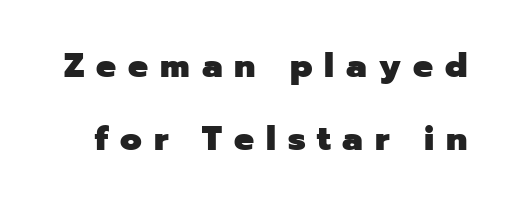
{"serif": "no", "italic": "no", "bold": "yes", "weight": "heavy", "width": "normal", "stroke_contrast": "low", "x_height": "medium", "monospaced": "no", "underline": "no", "line_spacing": "loose", "line_spacing_ratio": 2.08, "letter_spacing": "wide", "letter_spacing_em": 0.34, "glyph_px": 35}
